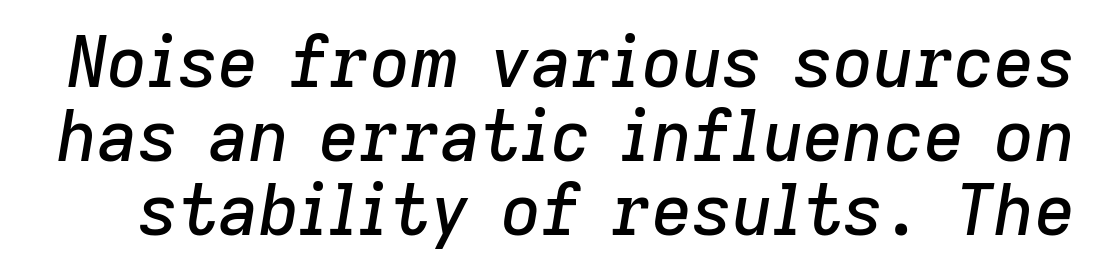
Q: Is the text italic (slanted)? A: Yes, it leans right by about 9 degrees.
Q: Is the text underlined? A: No.
Q: Is the spacing between letters normal or unusually wide? A: Normal.
Q: Is the spacing between lines tight, normal or loose? A: Tight.
Q: Width (condensed, normal, or wide)? A: Normal.
Q: Stroke contrast? A: Low.
Q: x-height? A: Medium.
Q: Monospaced? A: No.
